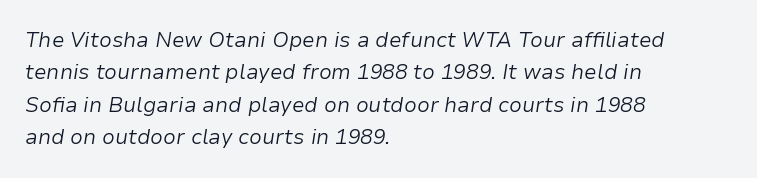
Stroke thickness stays within the range of a standard reading face or lighter. The rag falls on the right side of this text block. The leading is moderate, giving the passage an even texture. This is oblique type, the kind used for emphasis or titles. Inter-character spacing is left at the font's built-in metrics. Anything drawn beneath the words? Only blank space.
